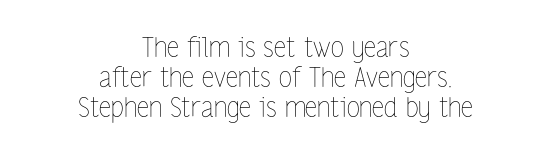
This rendering leaves character spacing at its baseline value. Casual observation: everything's sitting right in the middle. Decoration check: the copy has no underline. Summary of weight: not heavy and not bold. Tightly led — the rows are bunched. Posture: vertical.
